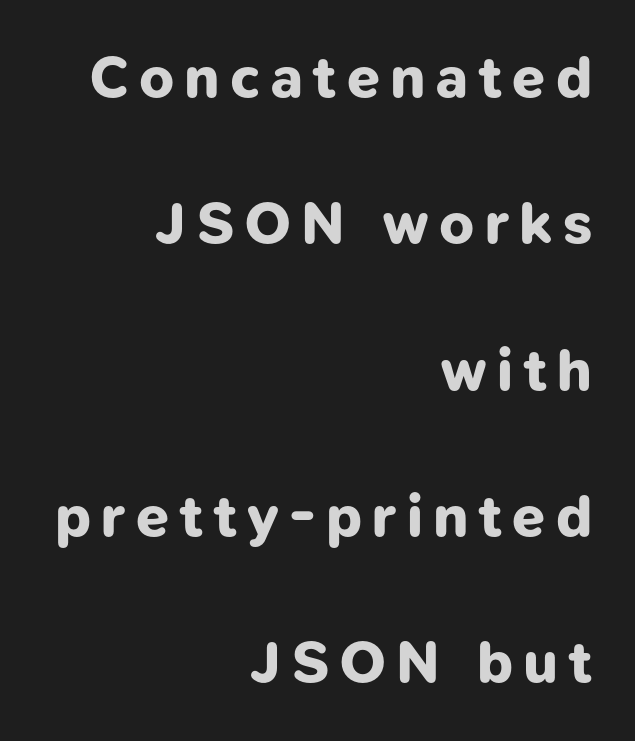
Q: Is the text bold? A: Yes.
Q: Is the typeface a serif or a sans-serif typeface? A: Sans-serif.
Q: Is the text underlined? A: No.
Q: How is the paragraph aligned? A: Right-aligned.
Q: Is the spacing between lines tight, normal or loose? A: Loose.
Q: Width (condensed, normal, or wide)? A: Normal.
Q: Stroke contrast? A: Low.
Q: x-height? A: Medium.
Q: Monospaced? A: No.
